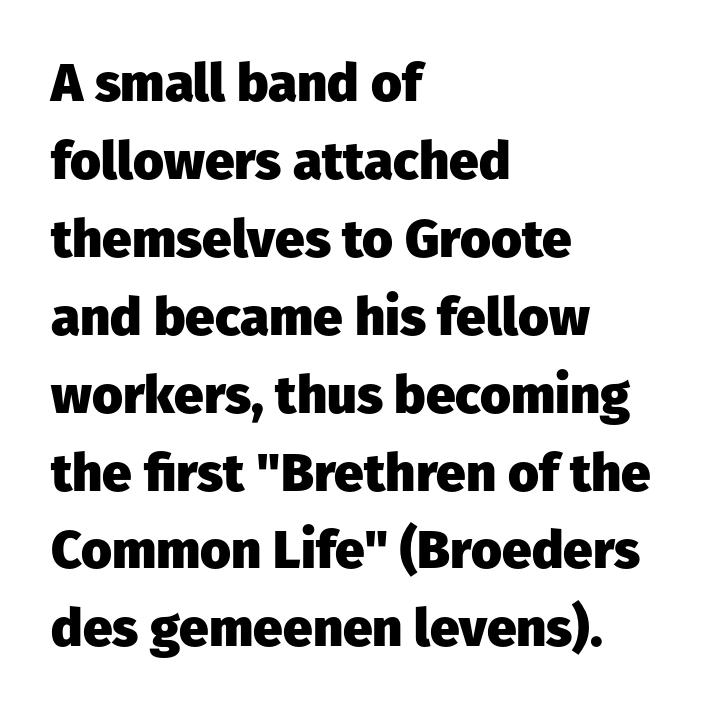
{"serif": "no", "italic": "no", "bold": "yes", "weight": "heavy", "width": "normal", "stroke_contrast": "low", "x_height": "medium", "monospaced": "no", "underline": "no", "align": "left", "line_spacing": "normal", "line_spacing_ratio": 1.47, "letter_spacing": "normal", "letter_spacing_em": 0.0, "glyph_px": 53}
